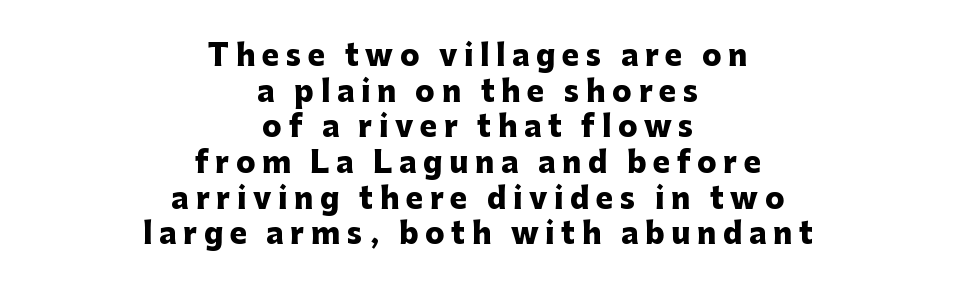
The specimen reads as upright at a glance. Chunky letters — that's bold for sure. No word sits above an underline. Is this a sans? Yes — the strokes have no serifs.
